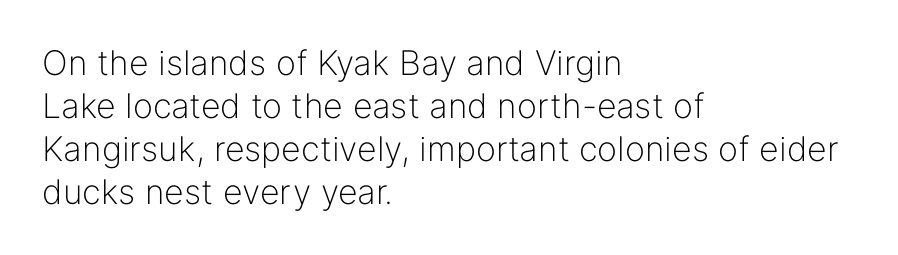
Q: Is the text bold? A: No.
Q: Is the text italic (slanted)? A: No, it is upright.
Q: Is the typeface a serif or a sans-serif typeface? A: Sans-serif.
Q: Is the text underlined? A: No.
Q: How is the paragraph aligned? A: Left-aligned.
Q: Is the spacing between letters normal or unusually wide? A: Normal.
Q: Is the spacing between lines tight, normal or loose? A: Normal.
Q: Width (condensed, normal, or wide)? A: Normal.
Q: Stroke contrast? A: Low.
Q: x-height? A: Medium.
Q: Monospaced? A: No.
